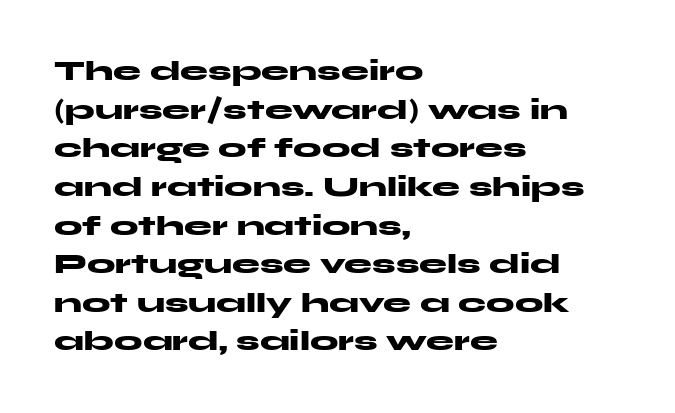
Q: Is the text bold? A: Yes.
Q: Is the text italic (slanted)? A: No, it is upright.
Q: Is the typeface a serif or a sans-serif typeface? A: Sans-serif.
Q: Is the text underlined? A: No.
Q: How is the paragraph aligned? A: Left-aligned.
Q: Is the spacing between letters normal or unusually wide? A: Normal.
Q: Is the spacing between lines tight, normal or loose? A: Normal.
Q: Width (condensed, normal, or wide)? A: Wide.
Q: Stroke contrast? A: Medium.
Q: x-height? A: Medium.
Q: Monospaced? A: No.
